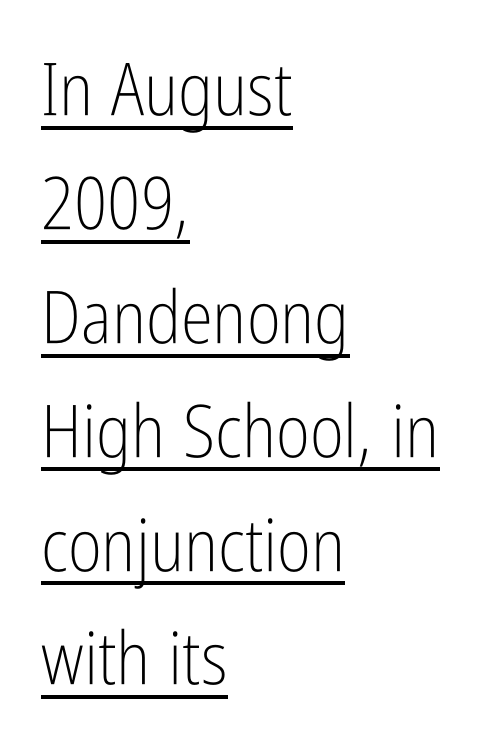
{"serif": "no", "italic": "no", "bold": "no", "weight": "light", "width": "condensed", "stroke_contrast": "low", "x_height": "medium", "monospaced": "no", "underline": "yes", "align": "left", "line_spacing": "normal", "line_spacing_ratio": 1.56, "letter_spacing": "normal", "letter_spacing_em": 0.0, "glyph_px": 73}
